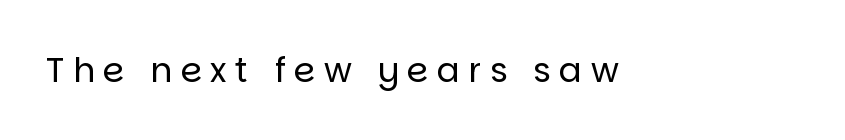
Does the type have serifs? No, each stem ends abruptly. A quiet, ordinary-to-light weight characterises the typeface. Every character sits straight up, as roman type does. Short note: letters widely spaced. This sample has the flowing, uneven cadence of proportional lettering.
